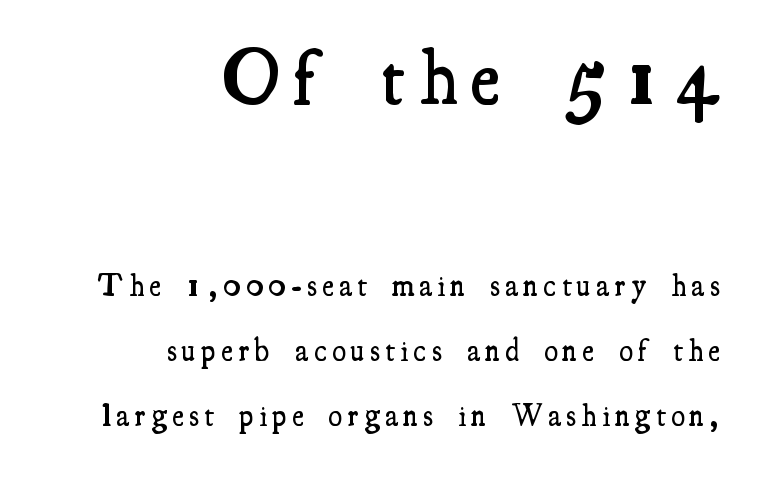
The image shows 78 px semibold, condensed serif type, upright; set right-aligned, loose line spacing (2.1x), not underlined; the first (top) block is 2.52x larger; medium stroke contrast and a small x-height.
